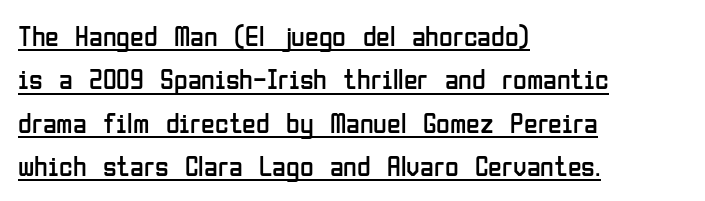
The image shows 28 px regular-weight, condensed sans-serif type, upright; set left-aligned, normal line spacing (1.55x), normal letter spacing, underlined; low stroke contrast and a medium x-height.
